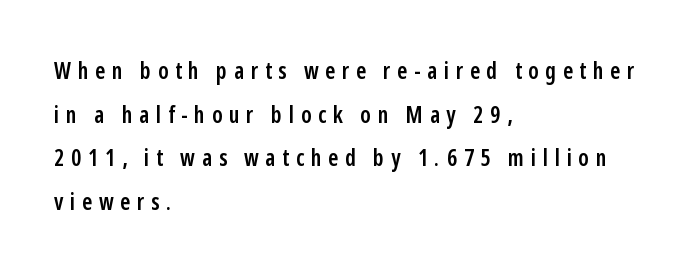
{"italic": "no", "bold": "semi", "underline": "no", "align": "left", "line_spacing": "loose", "line_spacing_ratio": 1.9, "letter_spacing": "wide", "letter_spacing_em": 0.29, "glyph_px": 23}
